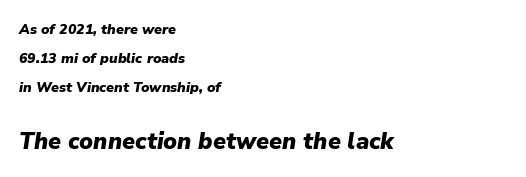
{"italic": "yes", "lean": "right", "slant_degrees": 9, "bold": "yes", "underline": "no", "align": "left", "line_spacing": "loose", "line_spacing_ratio": 2.08, "letter_spacing": "normal", "letter_spacing_em": 0.0, "larger_block": "second", "size_ratio": 1.64, "glyph_px": 23}
